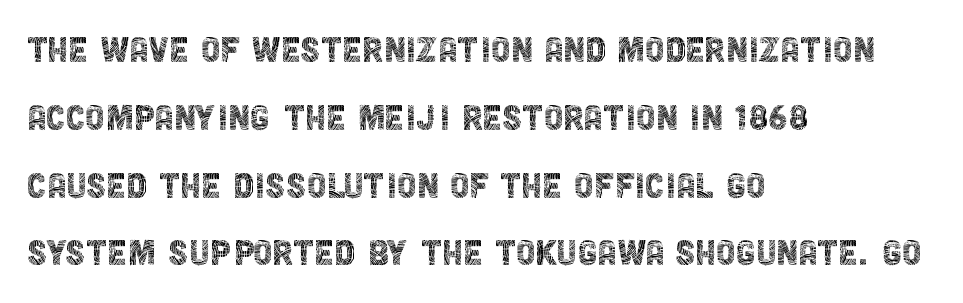
Q: Is the text bold? A: No.
Q: Is the text italic (slanted)? A: No, it is upright.
Q: Is the typeface a serif or a sans-serif typeface? A: Sans-serif.
Q: Is the text underlined? A: No.
Q: How is the paragraph aligned? A: Left-aligned.
Q: Is the spacing between letters normal or unusually wide? A: Normal.
Q: Is the spacing between lines tight, normal or loose? A: Normal.
Q: Width (condensed, normal, or wide)? A: Condensed.
Q: x-height? A: Large.
Q: Monospaced? A: No.
